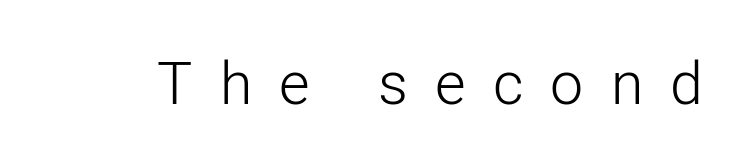
The image shows 59 px light sans-serif type, upright; set unusually wide letter spacing (+0.46 em), not underlined; low stroke contrast and a medium x-height.
